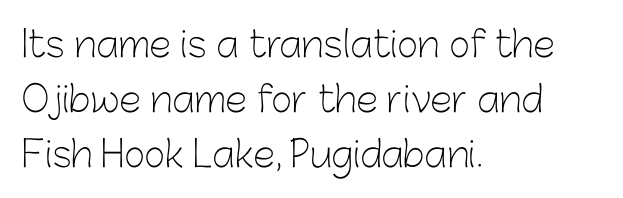
Q: Is the text bold? A: No.
Q: Is the text italic (slanted)? A: No, it is upright.
Q: Is the typeface a serif or a sans-serif typeface? A: Sans-serif.
Q: Is the text underlined? A: No.
Q: How is the paragraph aligned? A: Left-aligned.
Q: Is the spacing between letters normal or unusually wide? A: Normal.
Q: Is the spacing between lines tight, normal or loose? A: Normal.
Q: Width (condensed, normal, or wide)? A: Normal.
Q: Stroke contrast? A: Low.
Q: x-height? A: Medium.
Q: Monospaced? A: No.
